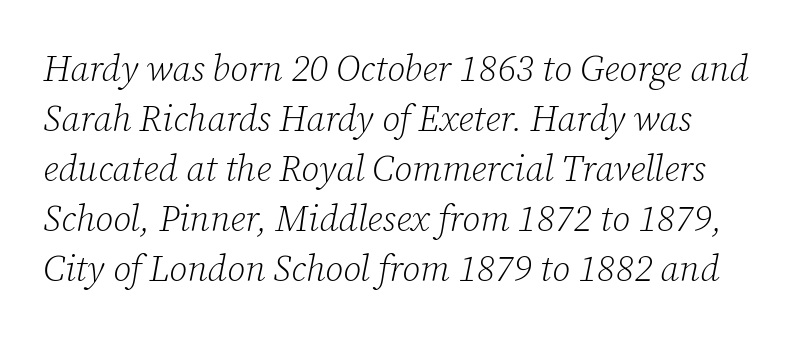
The image shows 36 px light serif type, italic (leaning right); set normal line spacing (1.39x), normal letter spacing, not underlined; low stroke contrast and a medium x-height.
